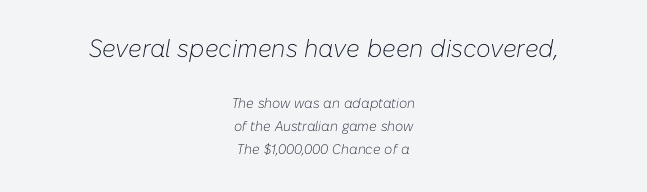
The image shows 25 px text type, italic (leaning right); set centered, normal line spacing (1.65x), normal letter spacing, not underlined; the first (top) block is 1.79x larger.
